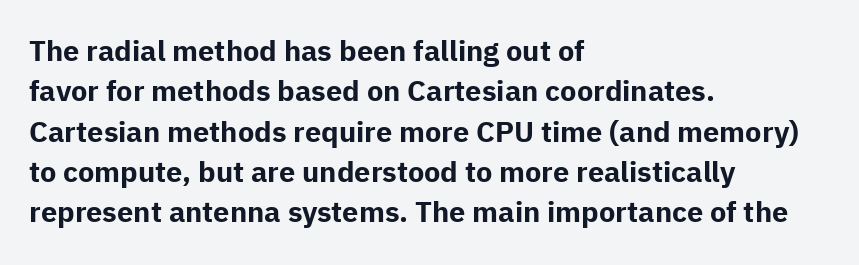
Q: Is the text bold? A: Yes.
Q: Is the text italic (slanted)? A: No, it is upright.
Q: Is the typeface a serif or a sans-serif typeface? A: Sans-serif.
Q: Is the text underlined? A: No.
Q: How is the paragraph aligned? A: Left-aligned.
Q: Is the spacing between letters normal or unusually wide? A: Normal.
Q: Is the spacing between lines tight, normal or loose? A: Normal.
Q: Width (condensed, normal, or wide)? A: Normal.
Q: Stroke contrast? A: Low.
Q: x-height? A: Medium.
Q: Monospaced? A: No.
